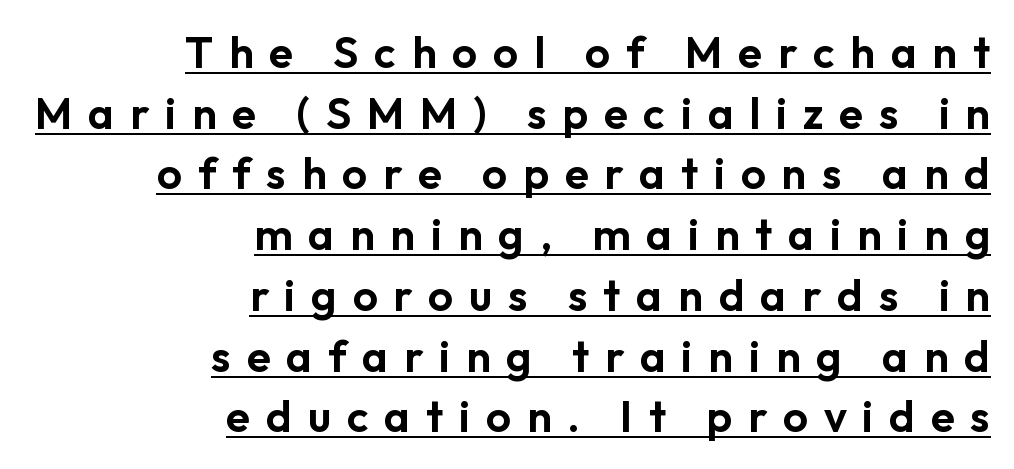
Q: Is the text italic (slanted)? A: No, it is upright.
Q: Is the typeface a serif or a sans-serif typeface? A: Sans-serif.
Q: Is the text underlined? A: Yes.
Q: How is the paragraph aligned? A: Right-aligned.
Q: Is the spacing between letters normal or unusually wide? A: Unusually wide.
Q: Is the spacing between lines tight, normal or loose? A: Normal.
Q: Width (condensed, normal, or wide)? A: Normal.
Q: Stroke contrast? A: Low.
Q: x-height? A: Medium.
Q: Monospaced? A: No.
